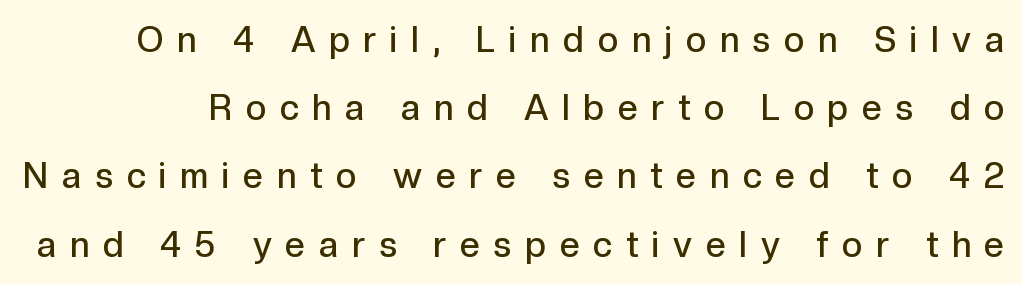
The image shows 35 px semibold sans-serif type, upright; set loose line spacing (1.95x), unusually wide letter spacing (+0.4 em), not underlined; a medium x-height.
